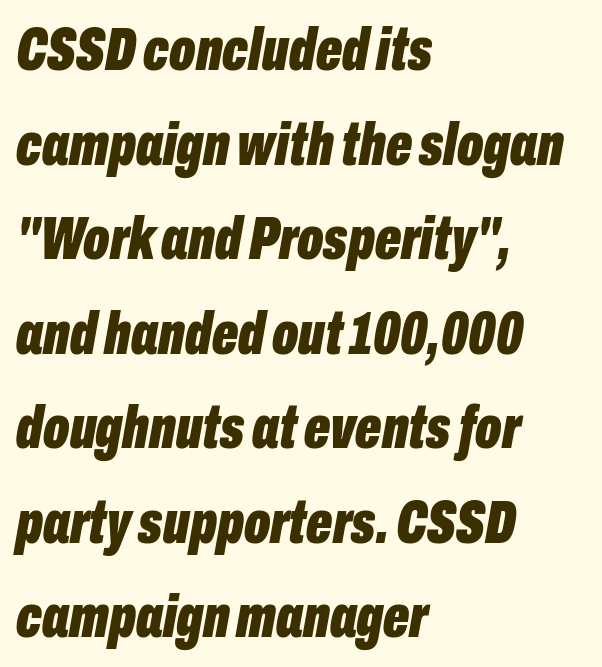
The image shows 61 px bold, condensed type, italic (leaning right); set left-aligned, normal line spacing (1.55x), normal letter spacing, not underlined; low stroke contrast and a medium x-height.
